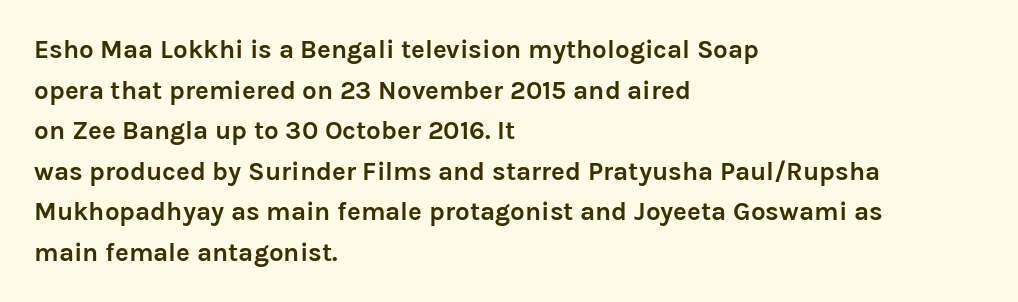
The image shows 26 px bold type, upright; set left-aligned, normal line spacing (1.56x), normal letter spacing, not underlined.
